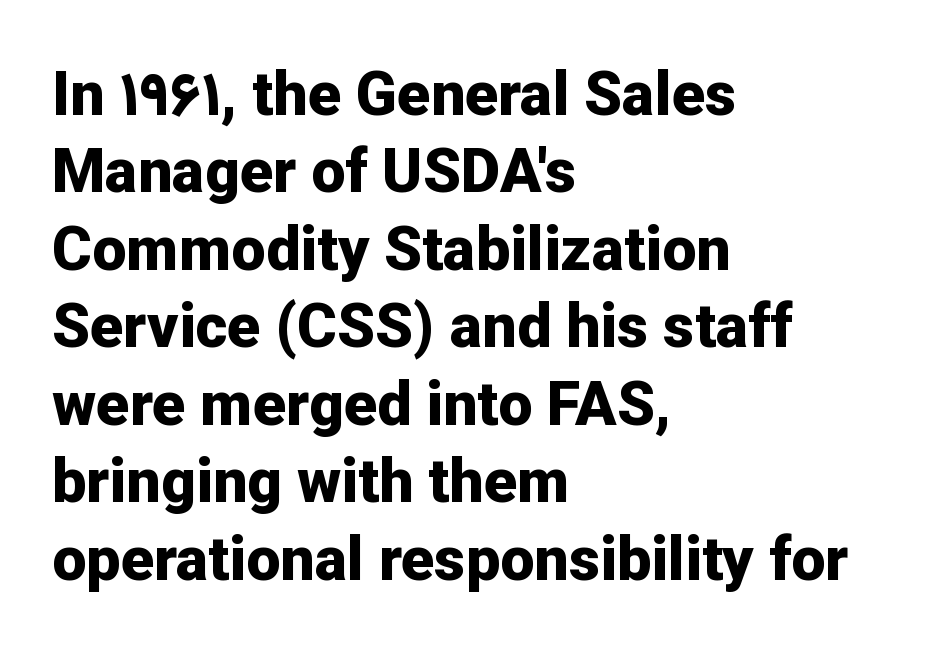
Q: Is the text bold? A: Yes.
Q: Is the text italic (slanted)? A: No, it is upright.
Q: Is the typeface a serif or a sans-serif typeface? A: Sans-serif.
Q: Is the text underlined? A: No.
Q: How is the paragraph aligned? A: Left-aligned.
Q: Is the spacing between letters normal or unusually wide? A: Normal.
Q: Is the spacing between lines tight, normal or loose? A: Normal.
Q: Width (condensed, normal, or wide)? A: Normal.
Q: Stroke contrast? A: Low.
Q: x-height? A: Medium.
Q: Monospaced? A: No.
